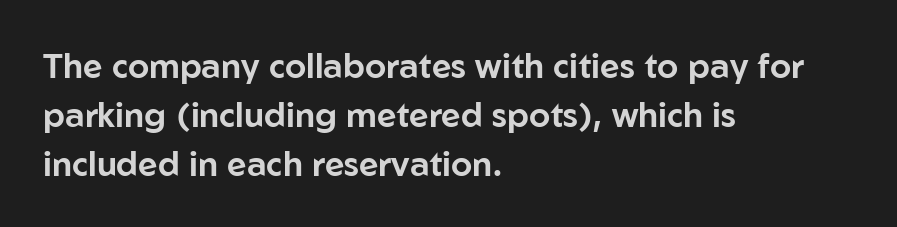
The area under the type is left untouched. Spacing verdict: proportional, widths tailored to each character. These lines are set flush left with a ragged right edge. Grotesque or geometric, the face here clearly has no serifs. Ascenders rise straight up at ninety degrees. Does the leading feel generous? No, just average.
